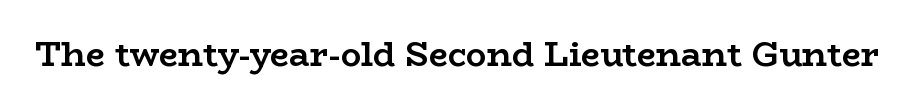
{"serif": "yes", "italic": "no", "bold": "yes", "weight": "semibold", "width": "wide", "stroke_contrast": "low", "x_height": "medium", "monospaced": "no", "underline": "no", "letter_spacing": "normal", "letter_spacing_em": 0.0, "glyph_px": 34}
